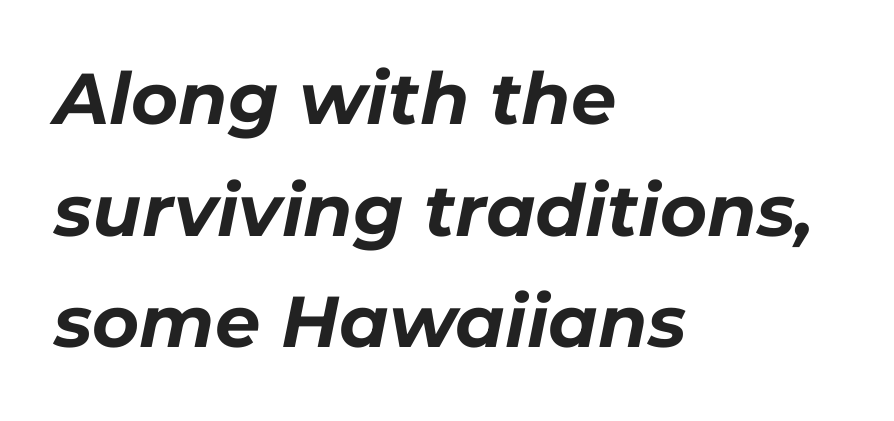
The rendering uses natural spacing where letterforms have individual widths. The glyphs are unaccompanied by any horizontal stroke below them. The letters are slanted; this is an italic face. Heavy-handed strokes throughout: this text is bold. This sample is left-justified, so line endings fall wherever the words run out. A typesetter would call this leading conventional body-copy spacing.
